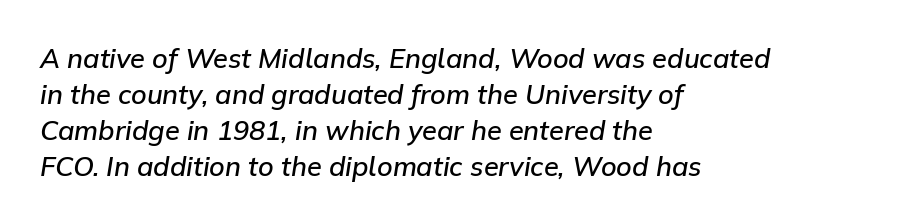
{"italic": "yes", "lean": "right", "slant_degrees": 9, "bold": "semi", "underline": "no", "align": "left", "line_spacing": "normal", "line_spacing_ratio": 1.33, "letter_spacing": "normal", "letter_spacing_em": 0.0, "glyph_px": 27}
